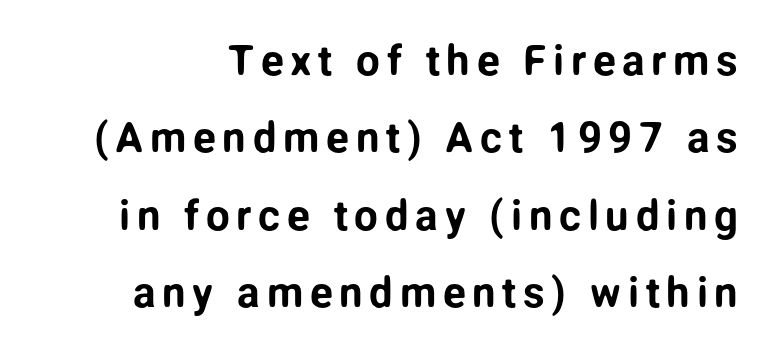
{"serif": "no", "italic": "no", "width": "normal", "stroke_contrast": "low", "x_height": "medium", "monospaced": "no", "underline": "no", "line_spacing_ratio": 1.84, "glyph_px": 42}
